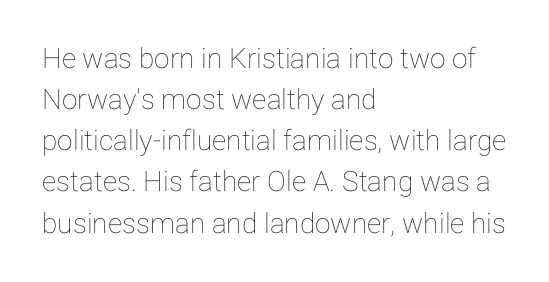
Q: Is the text italic (slanted)? A: No, it is upright.
Q: Is the text underlined? A: No.
Q: How is the paragraph aligned? A: Left-aligned.
Q: Is the spacing between letters normal or unusually wide? A: Normal.
Q: Is the spacing between lines tight, normal or loose? A: Normal.
Q: Width (condensed, normal, or wide)? A: Normal.
Q: Stroke contrast? A: Low.
Q: x-height? A: Medium.
Q: Monospaced? A: No.
